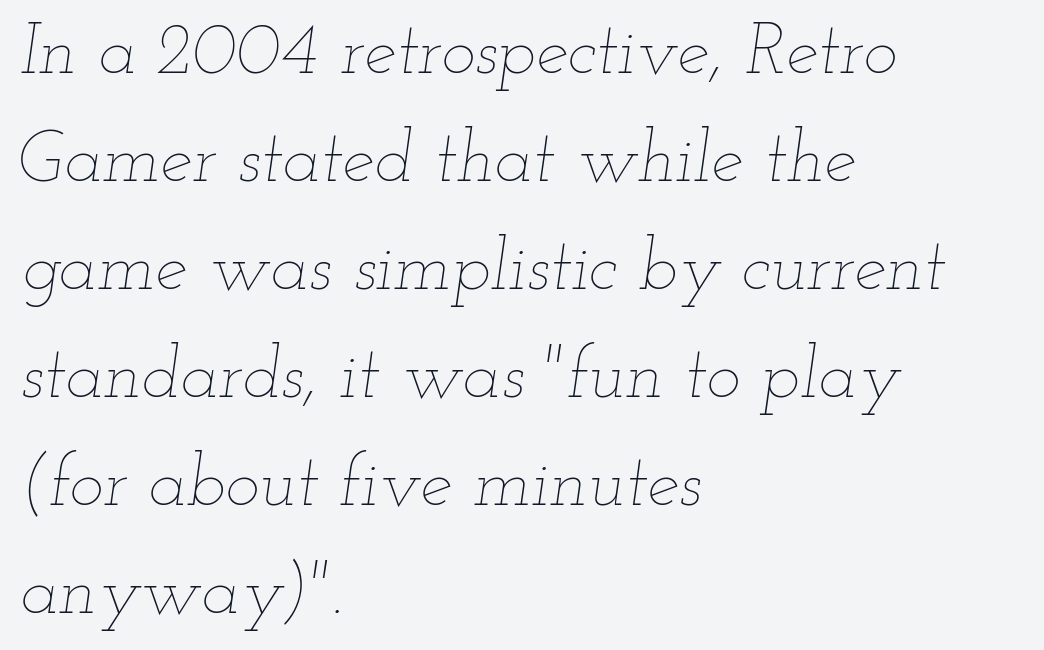
Is there much room between lines? A standard amount, neither cramped nor airy. The passage is arranged the way most books set body copy — flush left. Would a proofreader flag this as italicized? Yes. Think standard paragraph weight, or any step lighter than that. Do the characters align in a grid? No, the font is proportional.
